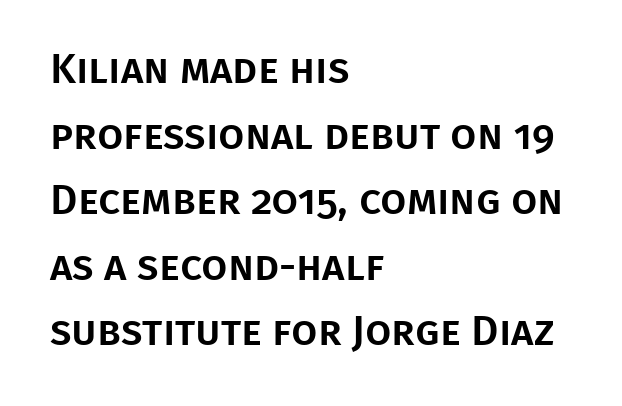
{"serif": "no", "italic": "no", "width": "normal", "stroke_contrast": "low", "x_height": "large", "monospaced": "no", "underline": "no", "align": "left", "line_spacing": "normal", "line_spacing_ratio": 1.56, "letter_spacing": "normal", "letter_spacing_em": 0.0, "glyph_px": 42}
